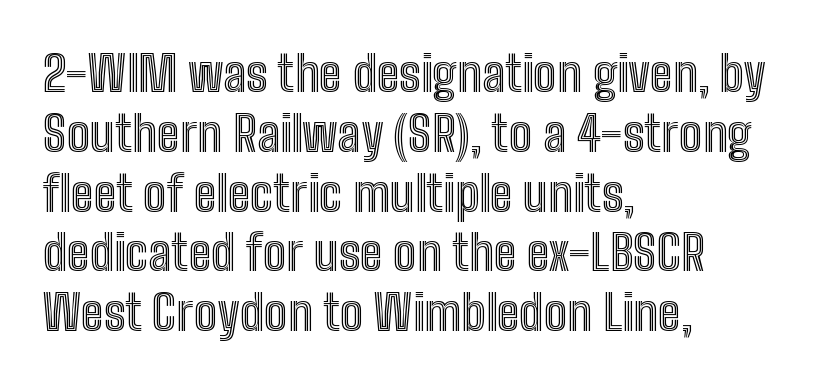
Default kerning and tracking; the words read as compact shapes. Spacing verdict: proportional, widths tailored to each character. Caption: multi-line text, flush left, ragged right. The type sits square on the baseline with zero lean.
